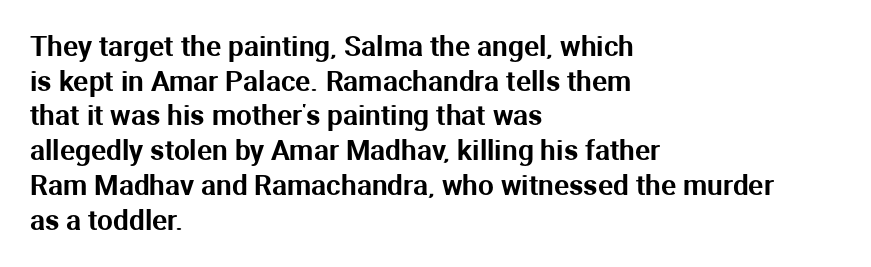
The image shows 28 px sans-serif type, upright; set left-aligned, line spacing 1.24x, normal letter spacing, not underlined; medium stroke contrast and a medium x-height.
